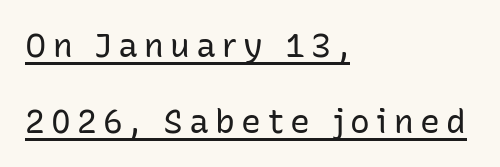
{"serif": "no", "italic": "no", "bold": "no", "weight": "regular", "width": "normal", "stroke_contrast": "low", "x_height": "medium", "monospaced": "no", "underline": "yes", "align": "left", "line_spacing": "loose", "line_spacing_ratio": 2.3, "glyph_px": 33}
